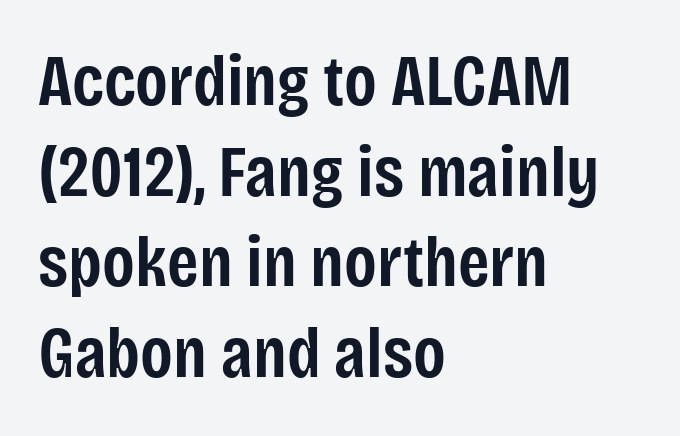
Q: Is the text bold? A: Semi-bold.
Q: Is the text italic (slanted)? A: No, it is upright.
Q: Is the typeface a serif or a sans-serif typeface? A: Sans-serif.
Q: Is the text underlined? A: No.
Q: How is the paragraph aligned? A: Left-aligned.
Q: Is the spacing between letters normal or unusually wide? A: Normal.
Q: Is the spacing between lines tight, normal or loose? A: Normal.
Q: Width (condensed, normal, or wide)? A: Condensed.
Q: Stroke contrast? A: Low.
Q: x-height? A: Large.
Q: Monospaced? A: No.
